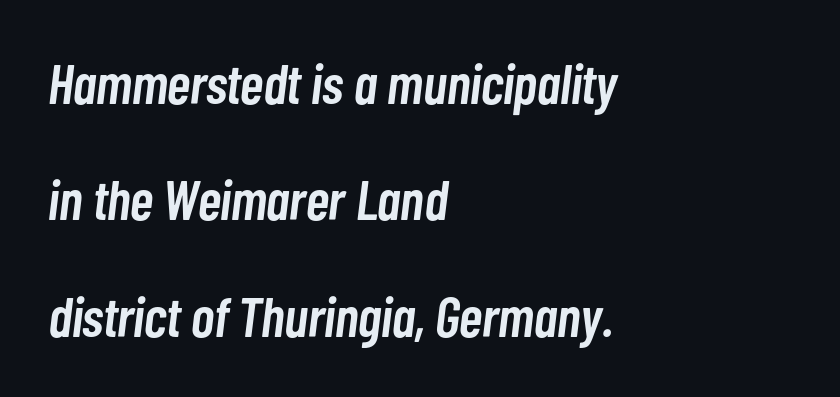
{"italic": "yes", "lean": "right", "slant_degrees": 7, "bold": "semi", "weight": "semibold", "width": "condensed", "stroke_contrast": "low", "x_height": "medium", "monospaced": "no", "underline": "no", "align": "left", "line_spacing": "loose", "line_spacing_ratio": 2.08, "letter_spacing": "normal", "letter_spacing_em": 0.0, "glyph_px": 56}
